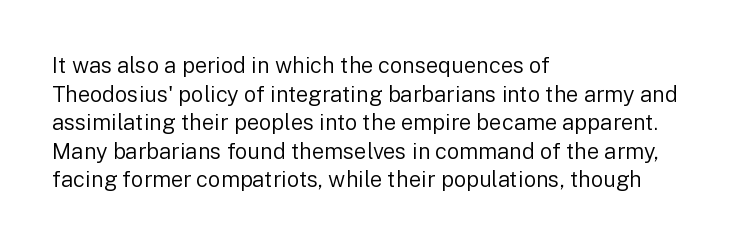
{"italic": "no", "bold": "no", "underline": "no", "align": "left", "line_spacing": "normal", "line_spacing_ratio": 1.3, "letter_spacing": "normal", "letter_spacing_em": 0.0, "glyph_px": 22}
